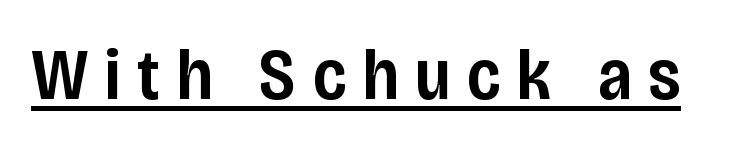
Compared with typical body copy, the letter spacing here is much looser. Weight: semibold (demi). Stroke terminals: plain, sans-serif. What decoration does the sample have? An underline. Unlike italic type, these characters show no tilt at all.
